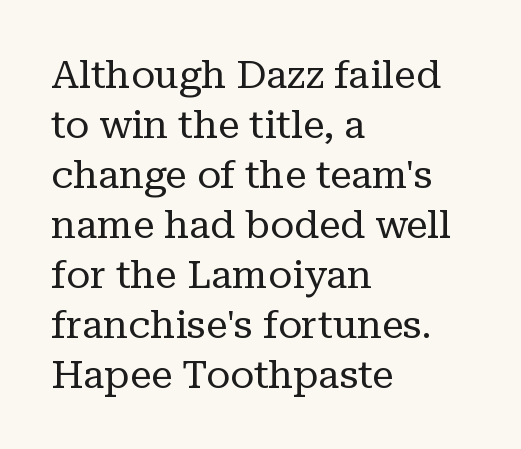
{"serif": "yes", "italic": "no", "bold": "no", "weight": "regular", "width": "normal", "stroke_contrast": "low", "x_height": "medium", "monospaced": "no", "underline": "no", "align": "left", "line_spacing": "normal", "line_spacing_ratio": 1.28, "letter_spacing": "normal", "letter_spacing_em": 0.0, "glyph_px": 39}
